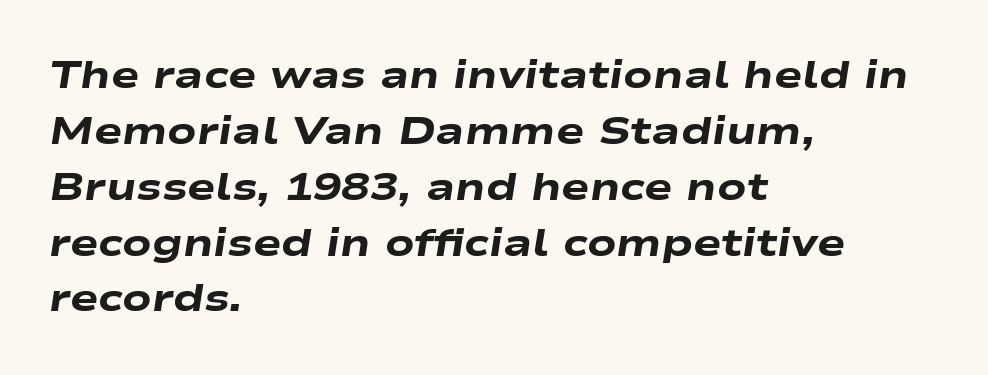
Q: Is the text bold? A: Yes.
Q: Is the text italic (slanted)? A: Yes, it leans right by about 9 degrees.
Q: Is the text underlined? A: No.
Q: How is the paragraph aligned? A: Left-aligned.
Q: Is the spacing between letters normal or unusually wide? A: Normal.
Q: Is the spacing between lines tight, normal or loose? A: Normal.
Q: Width (condensed, normal, or wide)? A: Wide.
Q: Stroke contrast? A: Low.
Q: x-height? A: Medium.
Q: Monospaced? A: No.
